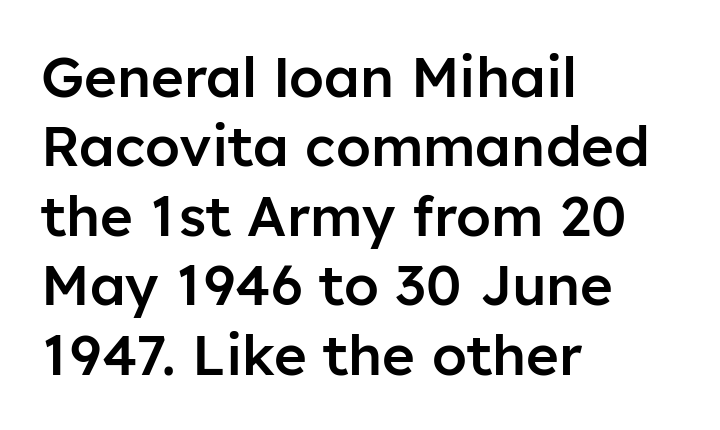
Q: Is the text bold? A: Semi-bold.
Q: Is the text italic (slanted)? A: No, it is upright.
Q: Is the typeface a serif or a sans-serif typeface? A: Sans-serif.
Q: Is the text underlined? A: No.
Q: How is the paragraph aligned? A: Left-aligned.
Q: Is the spacing between letters normal or unusually wide? A: Normal.
Q: Width (condensed, normal, or wide)? A: Normal.
Q: Stroke contrast? A: Low.
Q: x-height? A: Medium.
Q: Monospaced? A: No.
